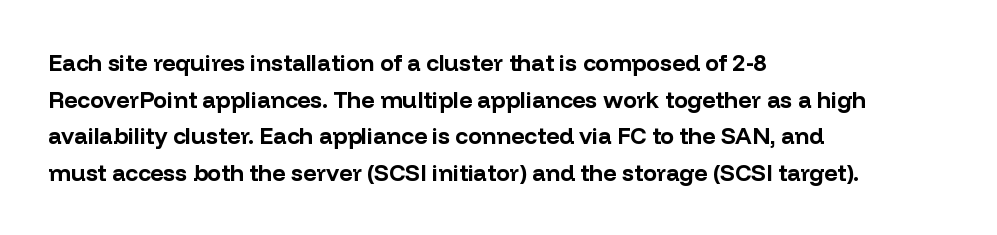
{"italic": "no", "bold": "yes", "underline": "no", "align": "left", "line_spacing": "normal", "line_spacing_ratio": 1.59, "letter_spacing": "normal", "letter_spacing_em": 0.0, "glyph_px": 23}
